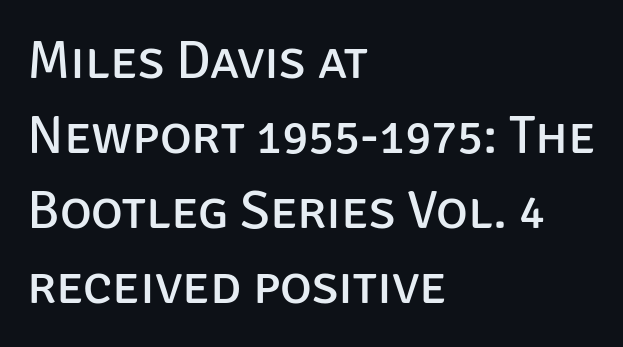
Has an underline been added? It has not. The lines are quadded left. Grotesque or geometric, the face here clearly has no serifs. The letters stand upright; this is a roman face.
